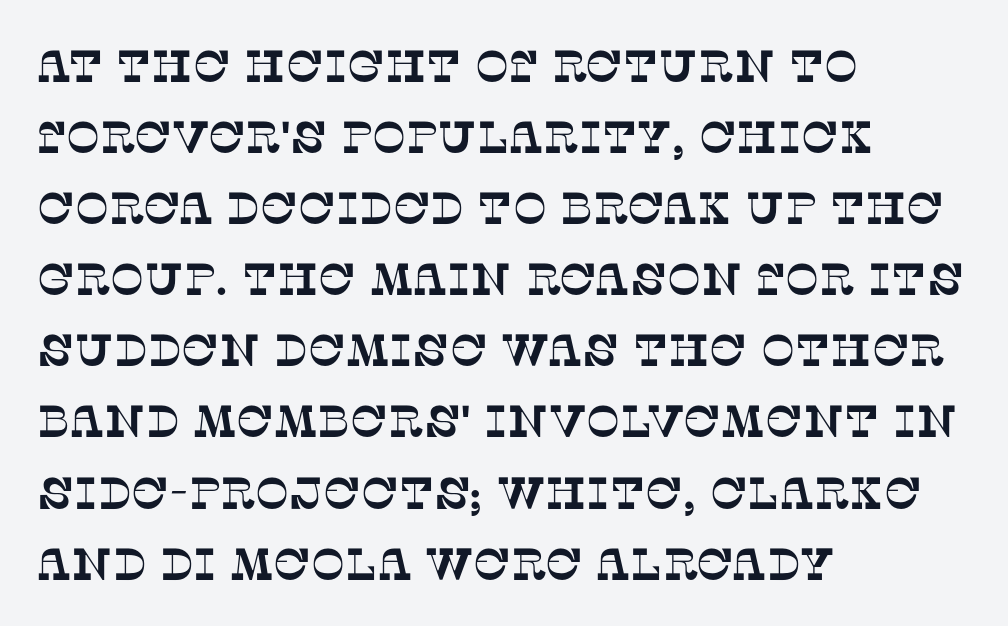
Q: Is the typeface a serif or a sans-serif typeface? A: Serif.
Q: Is the text underlined? A: No.
Q: How is the paragraph aligned? A: Left-aligned.
Q: Is the spacing between letters normal or unusually wide? A: Normal.
Q: Is the spacing between lines tight, normal or loose? A: Normal.
Q: Width (condensed, normal, or wide)? A: Normal.
Q: Stroke contrast? A: Low.
Q: x-height? A: Large.
Q: Monospaced? A: No.
